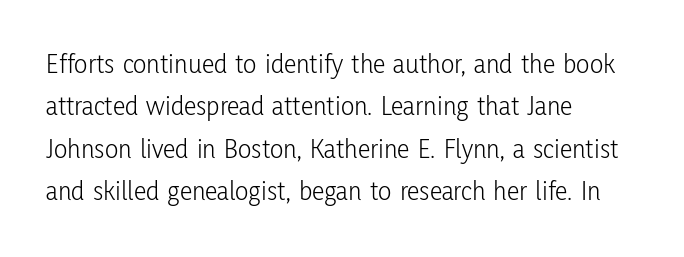
{"serif": "no", "italic": "no", "bold": "no", "weight": "light", "width": "condensed", "stroke_contrast": "low", "x_height": "medium", "monospaced": "no", "underline": "no", "align": "left", "line_spacing": "normal", "line_spacing_ratio": 1.51, "letter_spacing": "normal", "letter_spacing_em": 0.0, "glyph_px": 28}
